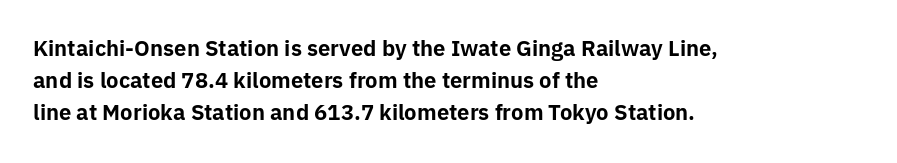
{"italic": "no", "bold": "yes", "underline": "no", "align": "left", "line_spacing": "normal", "line_spacing_ratio": 1.52, "letter_spacing": "normal", "letter_spacing_em": 0.0, "glyph_px": 21}
